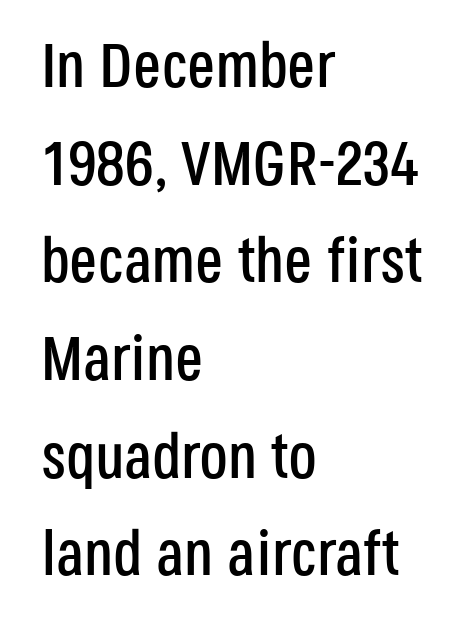
Q: Is the text italic (slanted)? A: No, it is upright.
Q: Is the typeface a serif or a sans-serif typeface? A: Sans-serif.
Q: Is the text underlined? A: No.
Q: How is the paragraph aligned? A: Left-aligned.
Q: Is the spacing between letters normal or unusually wide? A: Normal.
Q: Is the spacing between lines tight, normal or loose? A: Normal.
Q: Width (condensed, normal, or wide)? A: Condensed.
Q: Stroke contrast? A: Low.
Q: x-height? A: Large.
Q: Monospaced? A: No.
